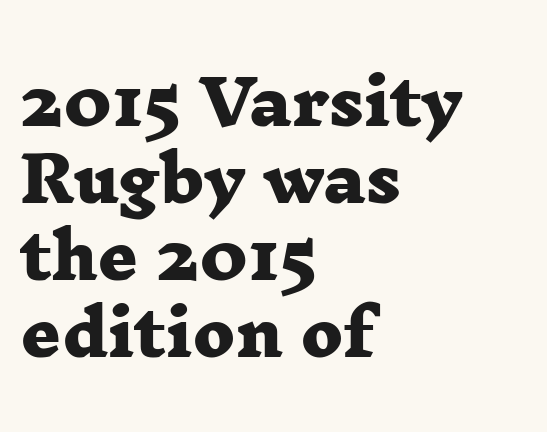
The image shows 62 px heavy, wide serif type; set left-aligned, line spacing 1.24x, normal letter spacing, not underlined; low stroke contrast and a medium x-height.
